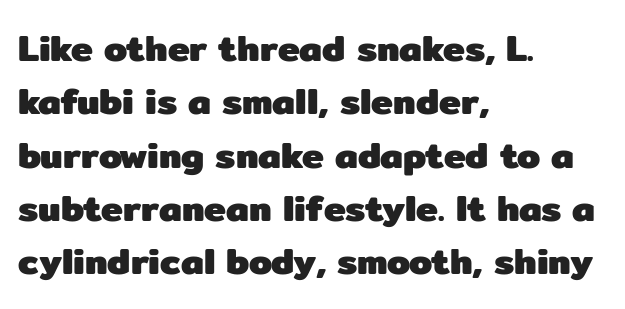
{"serif": "no", "italic": "no", "bold": "yes", "weight": "heavy", "width": "normal", "stroke_contrast": "low", "x_height": "medium", "monospaced": "no", "underline": "no", "align": "left", "line_spacing": "normal", "line_spacing_ratio": 1.44, "letter_spacing": "normal", "letter_spacing_em": 0.0, "glyph_px": 37}
